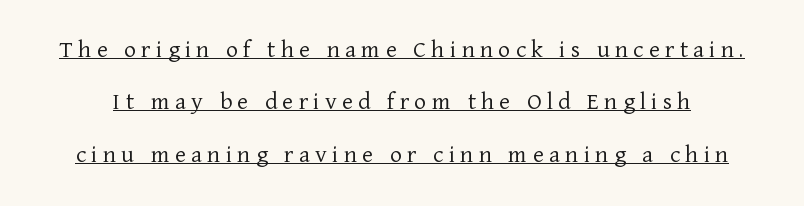
Q: Is the text bold? A: No.
Q: Is the text italic (slanted)? A: No, it is upright.
Q: Is the text underlined? A: Yes.
Q: Is the spacing between letters normal or unusually wide? A: Unusually wide.
Q: Is the spacing between lines tight, normal or loose? A: Loose.
